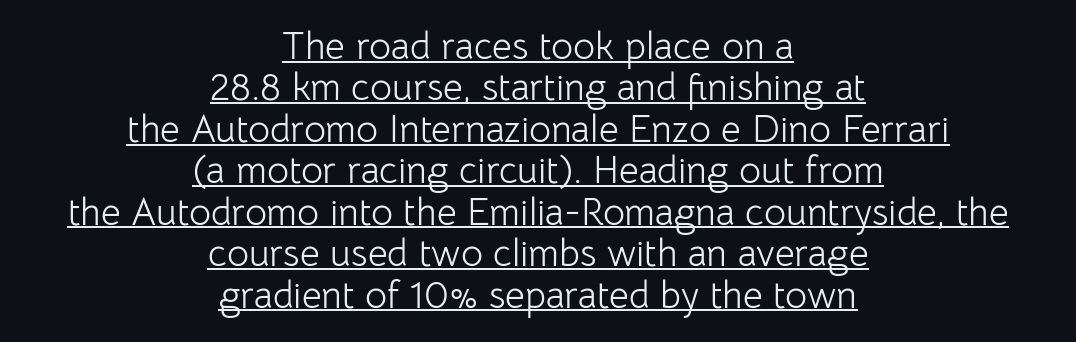
The image shows 38 px light sans-serif type, upright; set centered, tight line spacing (1.09x), normal letter spacing, underlined; low stroke contrast and a medium x-height.
